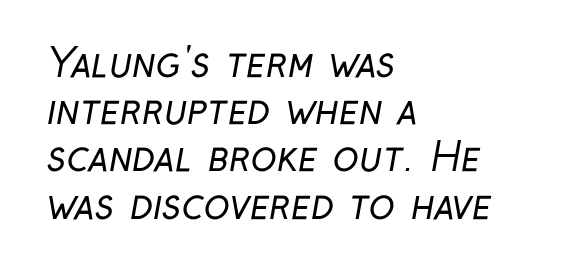
{"serif": "no", "bold": "no", "weight": "regular", "width": "condensed", "stroke_contrast": "low", "x_height": "medium", "monospaced": "no", "underline": "no", "align": "left", "line_spacing_ratio": 1.21, "letter_spacing": "normal", "letter_spacing_em": 0.0, "glyph_px": 39}
